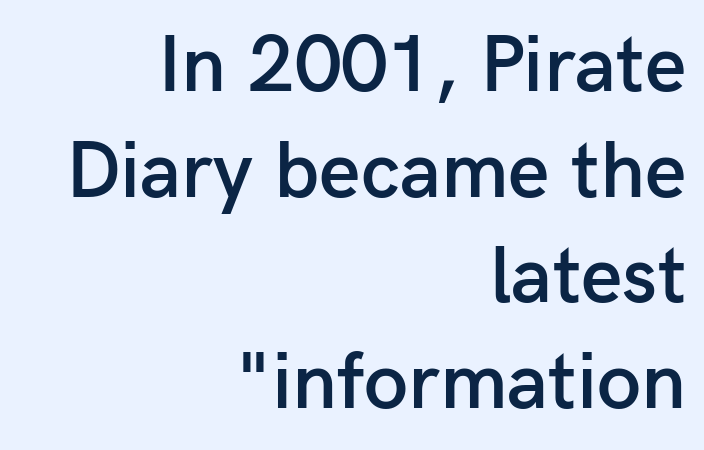
Q: Is the text bold? A: Semi-bold.
Q: Is the text italic (slanted)? A: No, it is upright.
Q: Is the typeface a serif or a sans-serif typeface? A: Sans-serif.
Q: Is the text underlined? A: No.
Q: How is the paragraph aligned? A: Right-aligned.
Q: Is the spacing between letters normal or unusually wide? A: Normal.
Q: Is the spacing between lines tight, normal or loose? A: Normal.
Q: Width (condensed, normal, or wide)? A: Normal.
Q: Stroke contrast? A: Low.
Q: x-height? A: Medium.
Q: Monospaced? A: No.
